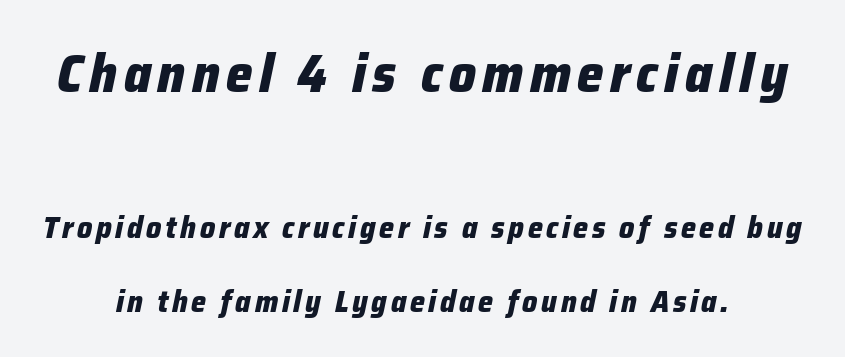
The image shows 53 px heavy type, italic (leaning right); set loose line spacing (2.45x), not underlined; the first (top) block is 1.77x larger; low stroke contrast and a medium x-height.
